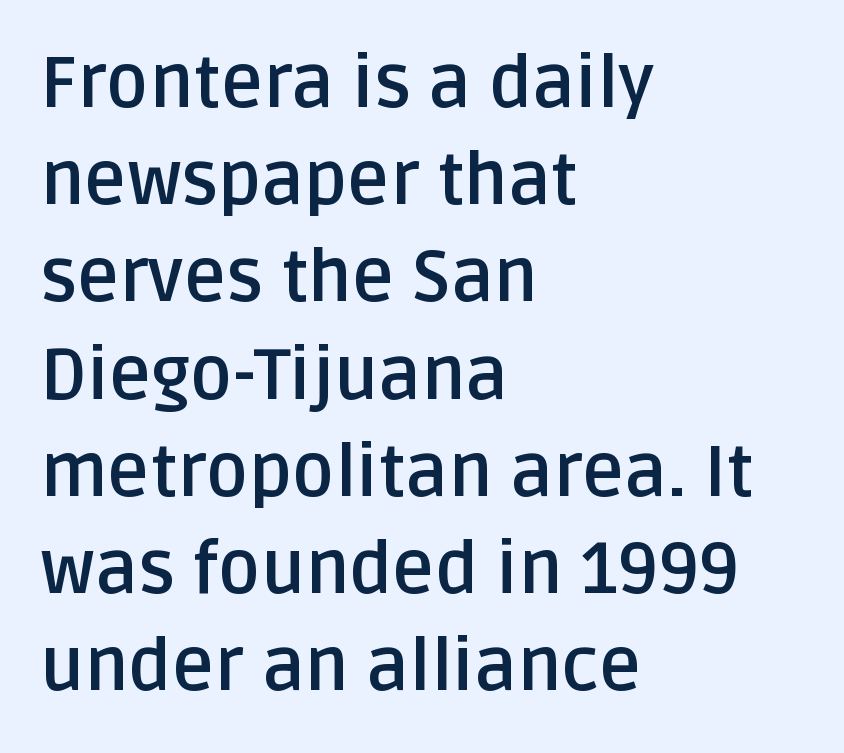
Quick note: not italic, upright. The string is rendered with underlining switched off. Characters follow at the spacing the type designer built in. Note the varied advance widths — an 'i' is clearly narrower than an 'm'.
